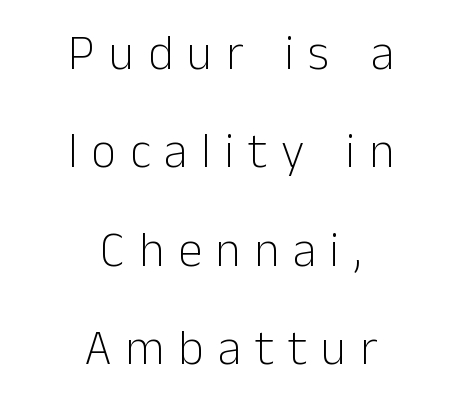
{"serif": "no", "italic": "no", "bold": "no", "weight": "light", "width": "normal", "stroke_contrast": "low", "x_height": "medium", "monospaced": "no", "underline": "no", "align": "center", "line_spacing": "loose", "line_spacing_ratio": 2.01, "letter_spacing": "wide", "letter_spacing_em": 0.28, "glyph_px": 49}
